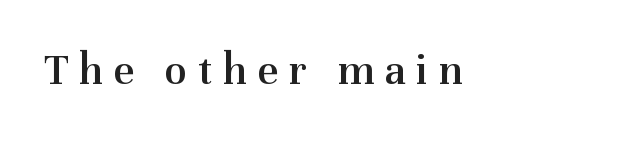
The image shows 45 px semibold serif type, upright; set unusually wide letter spacing (+0.24 em), not underlined; medium stroke contrast and a medium x-height.
